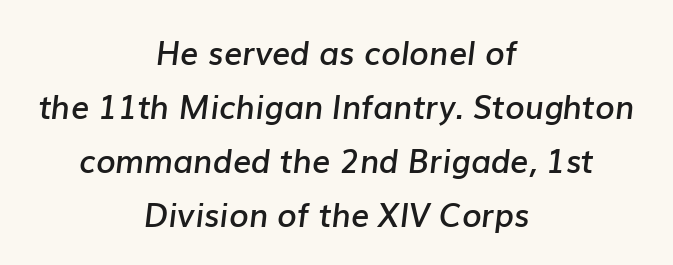
Varying glyph widths throughout — classic text-font behaviour. There is no visible air inserted between adjacent glyphs. The lines in this sample share a center point and differ in where they start and stop. Weight check: semibold — heavier than regular, not quite bold. In terms of posture, this sample is oblique. Each row of text sits above clean, open space.
